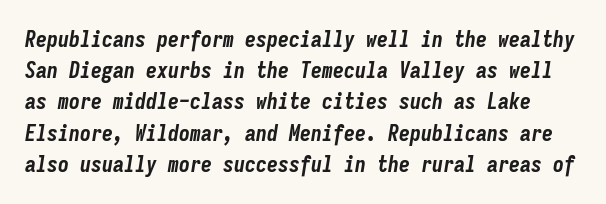
The image shows 22 px bold type, italic (leaning right); set normal line spacing (1.42x), normal letter spacing, not underlined.
